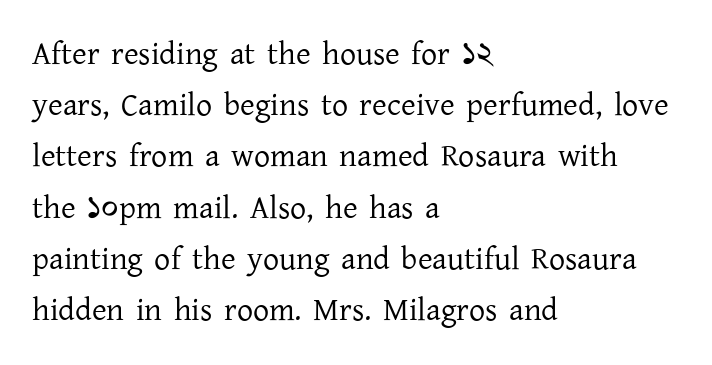
The image shows 32 px regular-weight serif type, upright; set left-aligned, normal line spacing (1.6x), normal letter spacing, not underlined; low stroke contrast and a medium x-height.
